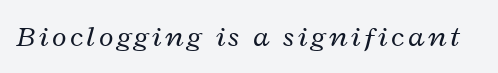
The image shows 30 px regular-weight, wide type, italic (leaning right); set not underlined; low stroke contrast and a medium x-height.
